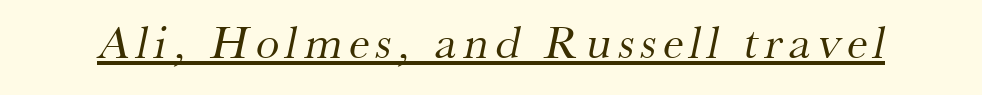
Q: Is the text bold? A: No.
Q: Is the typeface a serif or a sans-serif typeface? A: Serif.
Q: Is the text underlined? A: Yes.
Q: Width (condensed, normal, or wide)? A: Normal.
Q: Stroke contrast? A: Medium.
Q: x-height? A: Small.
Q: Monospaced? A: No.
